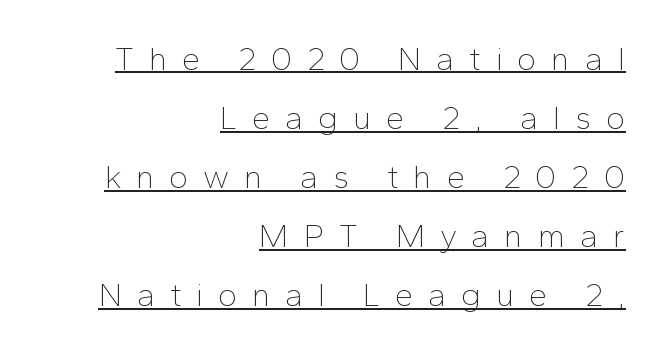
Every stem runs plumb, perpendicular to the baseline. Observe the wide spacing: letters keep a clear distance from each other. Is the type heavy? It reads as light-to-regular instead. A rule runs beneath these lines of type.
